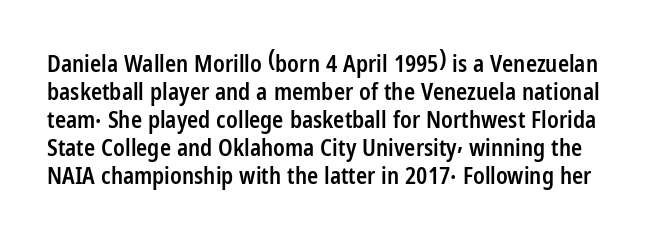
{"italic": "no", "bold": "semi", "underline": "no", "line_spacing_ratio": 1.22, "letter_spacing": "normal", "letter_spacing_em": 0.0, "glyph_px": 23}
